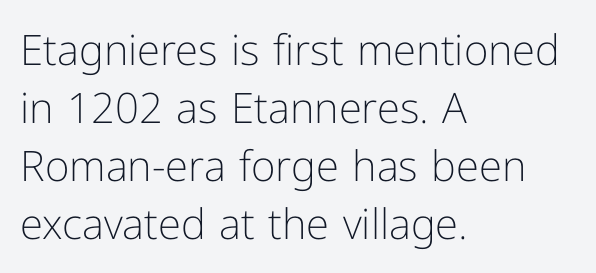
{"serif": "no", "italic": "no", "bold": "no", "weight": "light", "width": "normal", "stroke_contrast": "low", "x_height": "medium", "monospaced": "no", "underline": "no", "align": "left", "line_spacing": "normal", "line_spacing_ratio": 1.38, "letter_spacing": "normal", "letter_spacing_em": 0.0, "glyph_px": 42}
